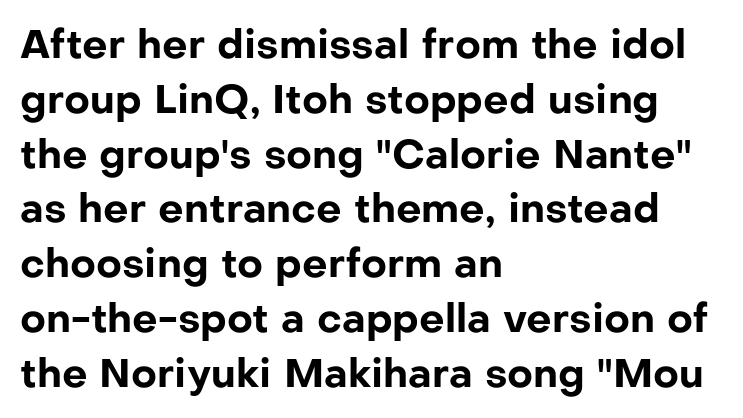
{"serif": "no", "italic": "no", "bold": "yes", "weight": "bold", "width": "normal", "stroke_contrast": "low", "x_height": "medium", "monospaced": "no", "underline": "no", "align": "left", "line_spacing": "normal", "line_spacing_ratio": 1.37, "letter_spacing": "normal", "letter_spacing_em": 0.0, "glyph_px": 40}
